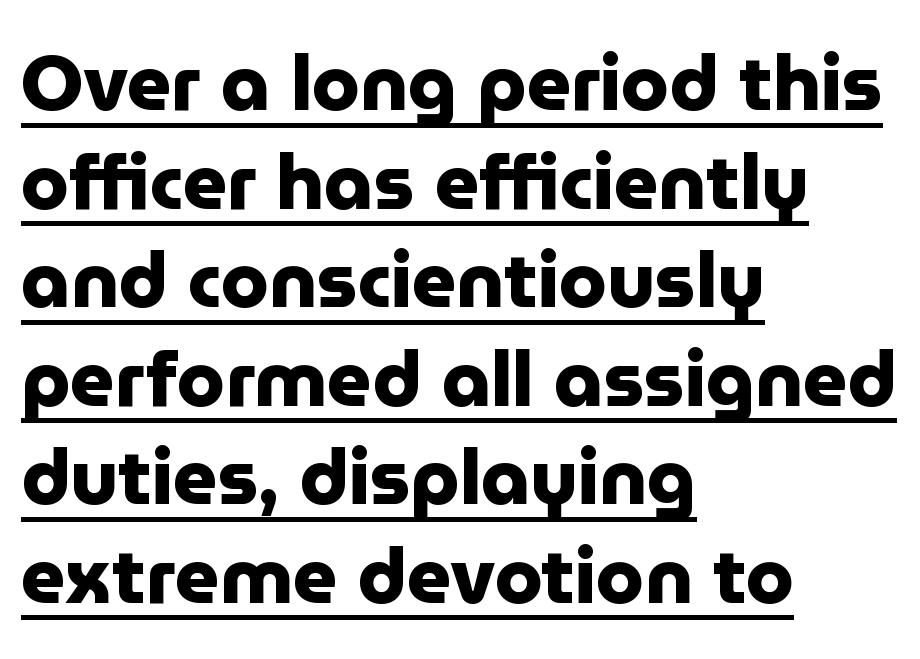
The line-height multiplier appears to be the usual default. Think of a printed novel: that variable character pitch is what you see here. This rendering employs a face without finishing strokes, i.e., a sans-serif. If you drew a ruler down the left edge, every line would touch it. This is heavy type, rendered in bold. Caption: lettering with a line underneath.
